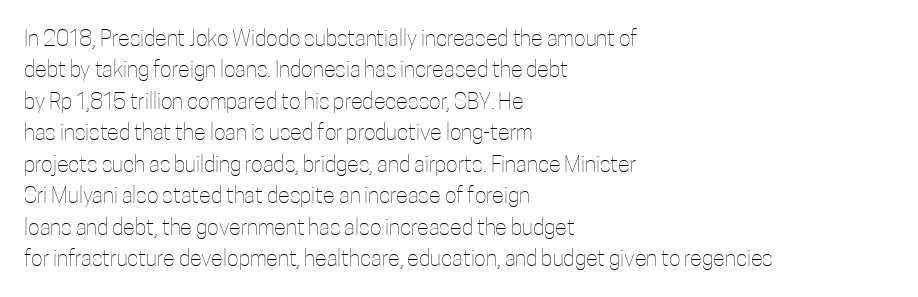
Q: Is the text bold? A: No.
Q: Is the text italic (slanted)? A: No, it is upright.
Q: Is the text underlined? A: No.
Q: How is the paragraph aligned? A: Left-aligned.
Q: Is the spacing between letters normal or unusually wide? A: Normal.
Q: Is the spacing between lines tight, normal or loose? A: Normal.
